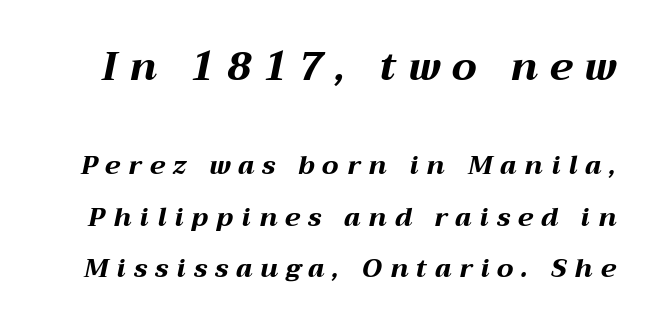
{"italic": "yes", "lean": "right", "slant_degrees": 12, "bold": "yes", "weight": "bold", "width": "wide", "stroke_contrast": "medium", "x_height": "medium", "monospaced": "no", "underline": "no", "line_spacing": "loose", "line_spacing_ratio": 1.99, "letter_spacing": "wide", "letter_spacing_em": 0.31, "larger_block": "first", "size_ratio": 1.5, "glyph_px": 39}
